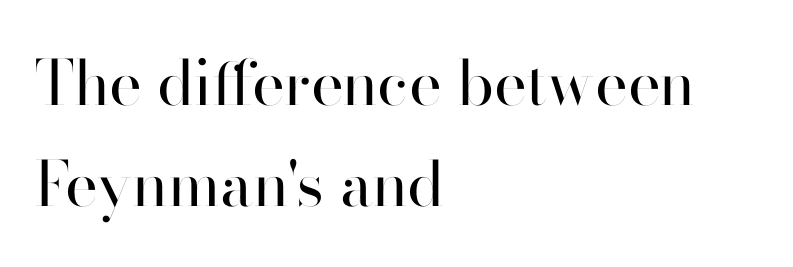
{"serif": "no", "italic": "no", "bold": "no", "weight": "regular", "width": "normal", "stroke_contrast": "high", "x_height": "small", "monospaced": "no", "underline": "no", "align": "left", "line_spacing": "normal", "line_spacing_ratio": 1.63, "letter_spacing": "normal", "letter_spacing_em": 0.0, "glyph_px": 62}
